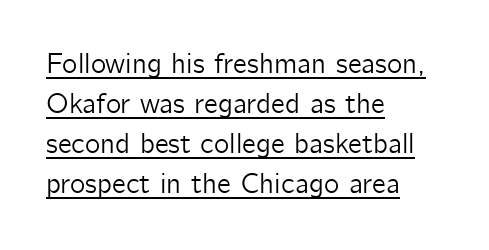
{"serif": "no", "italic": "no", "width": "normal", "stroke_contrast": "low", "x_height": "medium", "monospaced": "no", "underline": "yes", "align": "left", "line_spacing": "normal", "line_spacing_ratio": 1.38, "letter_spacing": "normal", "letter_spacing_em": 0.0, "glyph_px": 29}
